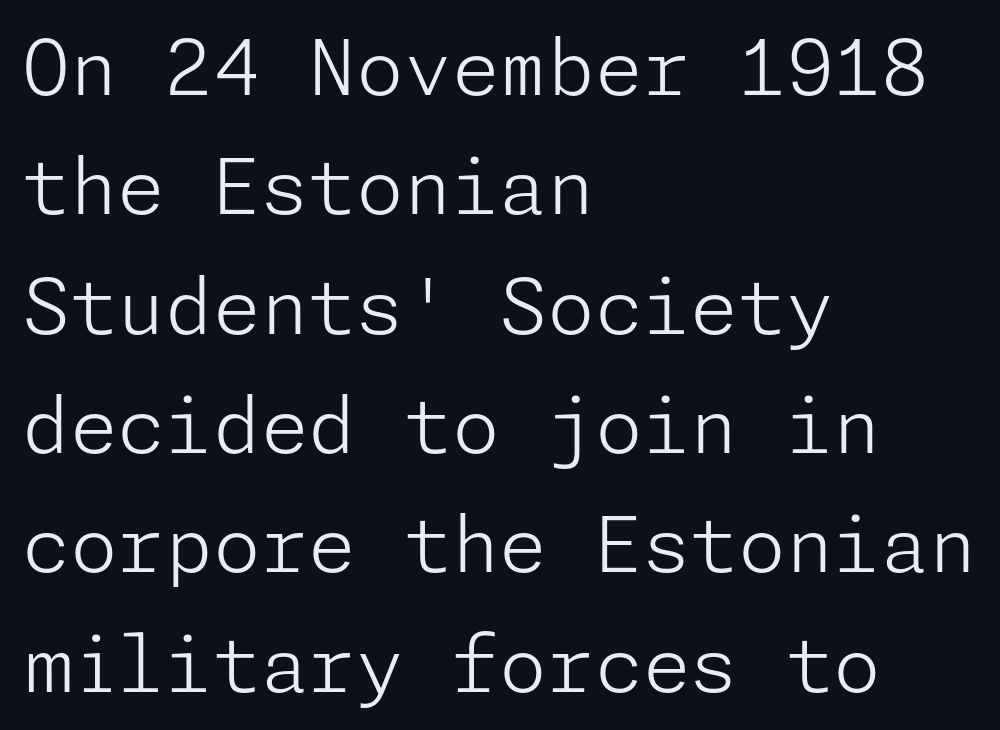
{"serif": "no", "italic": "no", "bold": "no", "weight": "light", "width": "normal", "stroke_contrast": "low", "x_height": "medium", "underline": "no", "align": "left", "line_spacing": "normal", "line_spacing_ratio": 1.55, "letter_spacing": "normal", "letter_spacing_em": 0.0, "glyph_px": 77}
